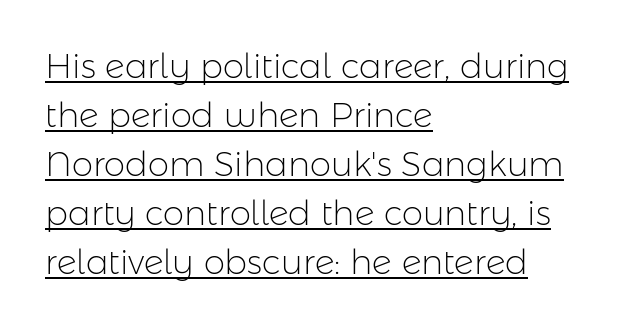
Teacher's note: observe the even left margin — that is flush-left alignment. Vertical stems look standard width or narrower in stroke. A normal amount of white space separates one row of letters from the next. A typesetter would mark this as roman, not italic. Looks like someone drew a line under every word here.
